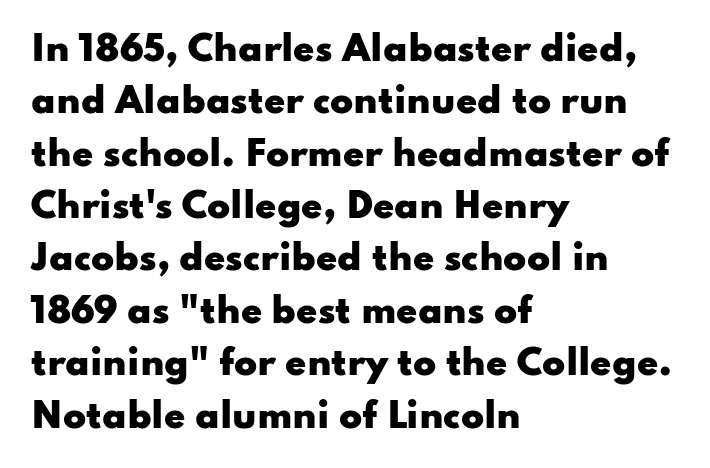
{"serif": "no", "italic": "no", "bold": "yes", "weight": "heavy", "width": "wide", "stroke_contrast": "low", "x_height": "small", "monospaced": "no", "underline": "no", "align": "left", "line_spacing": "normal", "line_spacing_ratio": 1.54, "letter_spacing": "normal", "letter_spacing_em": 0.0, "glyph_px": 34}
